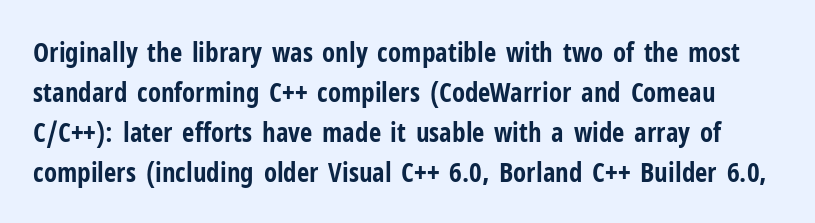
Q: Is the text bold? A: Yes.
Q: Is the text italic (slanted)? A: No, it is upright.
Q: Is the text underlined? A: No.
Q: Is the spacing between letters normal or unusually wide? A: Normal.
Q: Is the spacing between lines tight, normal or loose? A: Normal.
